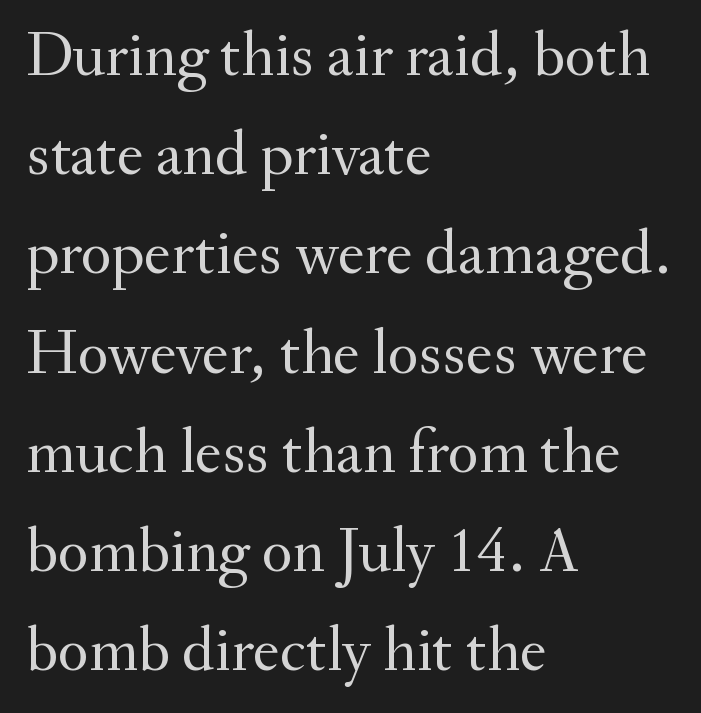
The image shows 64 px regular-weight serif type, upright; set left-aligned, normal line spacing (1.55x), normal letter spacing, not underlined; medium stroke contrast and a small x-height.
